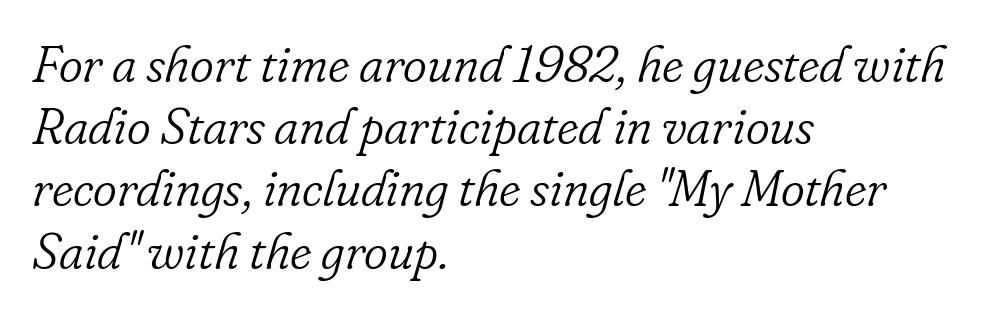
{"serif": "yes", "italic": "yes", "lean": "right", "slant_degrees": 16, "bold": "no", "weight": "light", "width": "normal", "stroke_contrast": "low", "x_height": "small", "monospaced": "no", "underline": "no", "align": "left", "line_spacing_ratio": 1.22, "letter_spacing": "normal", "letter_spacing_em": 0.0, "glyph_px": 51}
